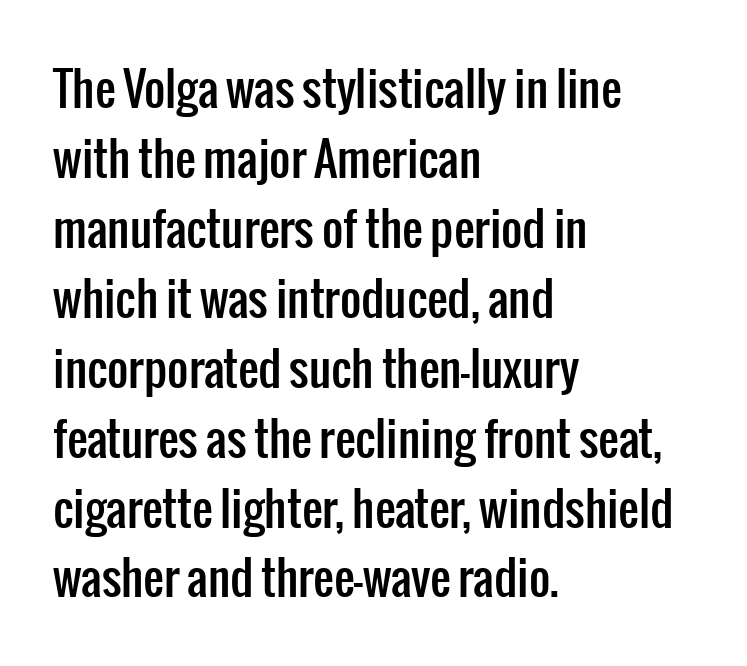
The image shows 46 px condensed sans-serif type, upright; set left-aligned, normal line spacing (1.52x), normal letter spacing, not underlined; low stroke contrast and a medium x-height.
